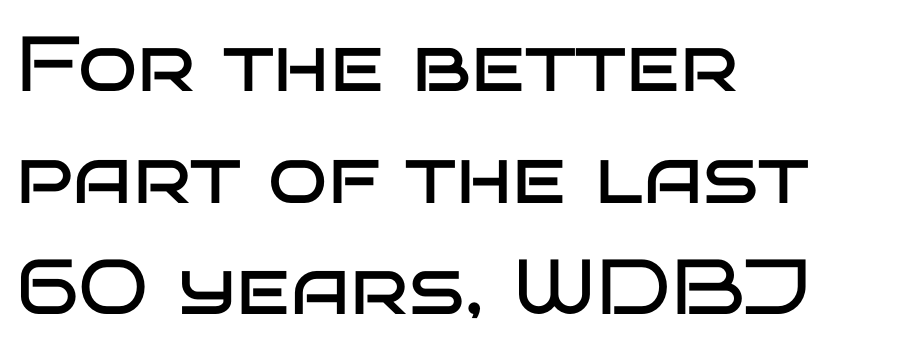
Q: Is the text bold? A: No.
Q: Is the text italic (slanted)? A: No, it is upright.
Q: Is the typeface a serif or a sans-serif typeface? A: Sans-serif.
Q: Is the text underlined? A: No.
Q: How is the paragraph aligned? A: Left-aligned.
Q: Is the spacing between letters normal or unusually wide? A: Normal.
Q: Is the spacing between lines tight, normal or loose? A: Normal.
Q: Width (condensed, normal, or wide)? A: Wide.
Q: Stroke contrast? A: Low.
Q: x-height? A: Large.
Q: Monospaced? A: No.
